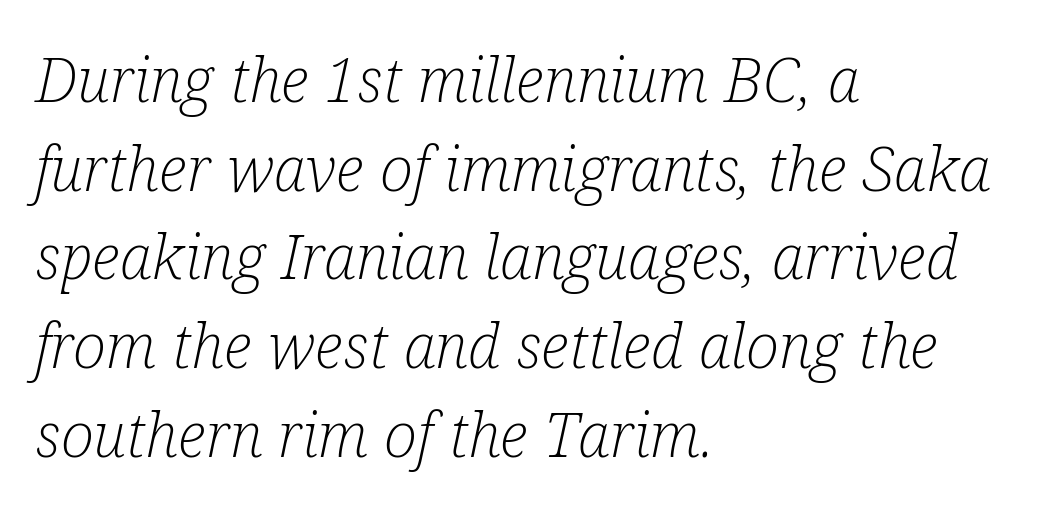
The image shows 62 px light, condensed serif type, italic (leaning right); set left-aligned, normal line spacing (1.43x), normal letter spacing, not underlined; low stroke contrast and a medium x-height.
